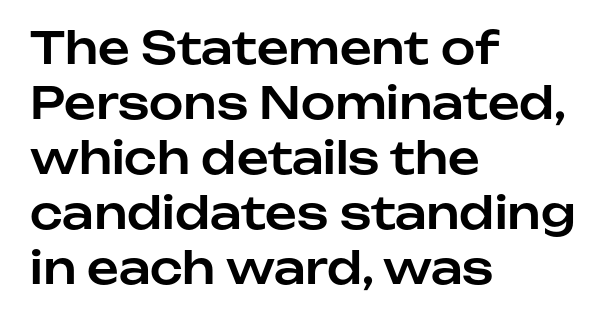
Q: Is the text italic (slanted)? A: No, it is upright.
Q: Is the typeface a serif or a sans-serif typeface? A: Sans-serif.
Q: Is the text underlined? A: No.
Q: How is the paragraph aligned? A: Left-aligned.
Q: Is the spacing between letters normal or unusually wide? A: Normal.
Q: Is the spacing between lines tight, normal or loose? A: Normal.
Q: Width (condensed, normal, or wide)? A: Normal.
Q: Stroke contrast? A: Low.
Q: x-height? A: Medium.
Q: Monospaced? A: No.
